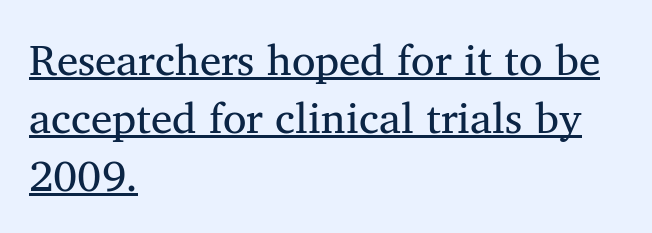
{"serif": "yes", "width": "normal", "stroke_contrast": "medium", "x_height": "medium", "monospaced": "no", "underline": "yes", "align": "left", "line_spacing": "normal", "line_spacing_ratio": 1.35, "letter_spacing": "normal", "letter_spacing_em": 0.0, "glyph_px": 43}
